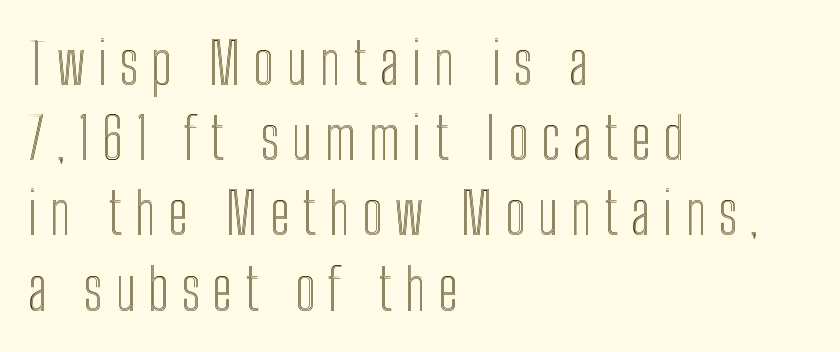
Is this a fixed-width face? No — the glyphs have proportional, varying widths. The axis of the letterforms is exactly vertical. Alignment: flush left. Words appear elongated and porous because spacing is wide. Check under the words: just untouched page.
